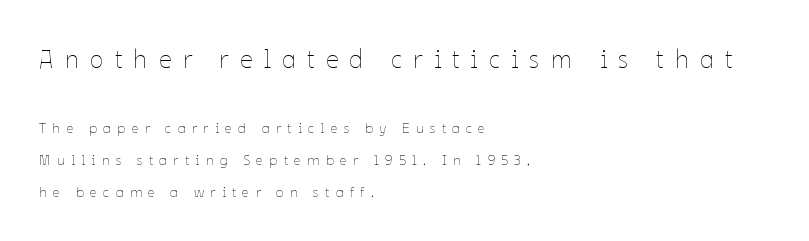
{"italic": "no", "bold": "no", "underline": "no", "align": "left", "line_spacing": "loose", "line_spacing_ratio": 2.31, "letter_spacing": "wide", "letter_spacing_em": 0.45, "larger_block": "first", "size_ratio": 1.79, "glyph_px": 25}
